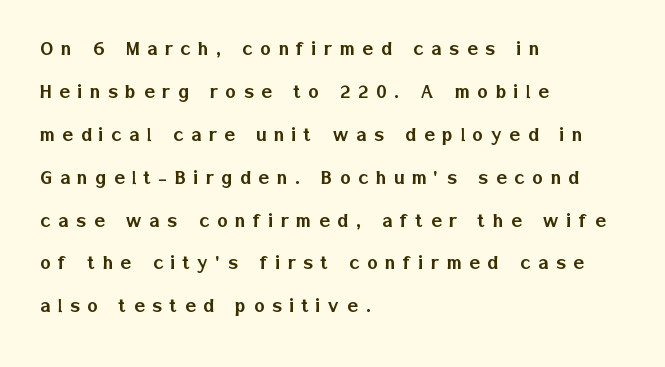
{"italic": "no", "underline": "no", "align": "left", "line_spacing": "loose", "line_spacing_ratio": 1.95, "letter_spacing": "wide", "letter_spacing_em": 0.35, "glyph_px": 22}
